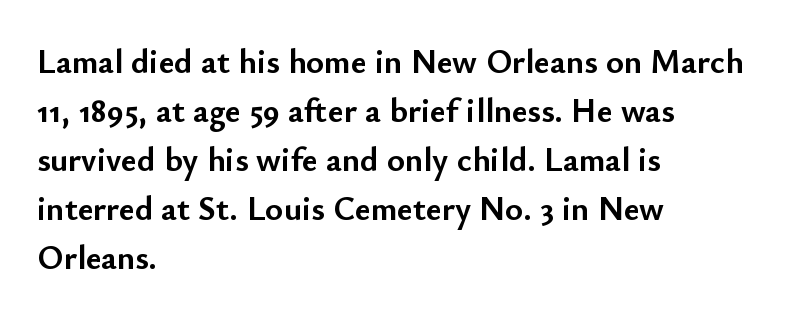
Q: Is the text bold? A: Yes.
Q: Is the text italic (slanted)? A: No, it is upright.
Q: Is the typeface a serif or a sans-serif typeface? A: Sans-serif.
Q: Is the text underlined? A: No.
Q: How is the paragraph aligned? A: Left-aligned.
Q: Is the spacing between letters normal or unusually wide? A: Normal.
Q: Is the spacing between lines tight, normal or loose? A: Normal.
Q: Width (condensed, normal, or wide)? A: Normal.
Q: Stroke contrast? A: Low.
Q: x-height? A: Small.
Q: Monospaced? A: No.
